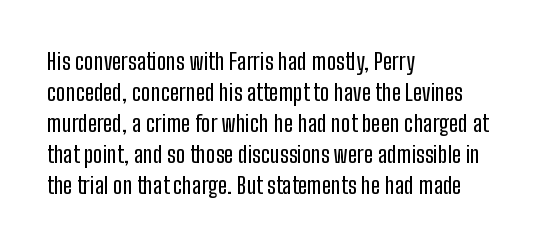
The image shows 23 px text type, upright; set left-aligned, normal line spacing (1.35x), normal letter spacing, not underlined.
